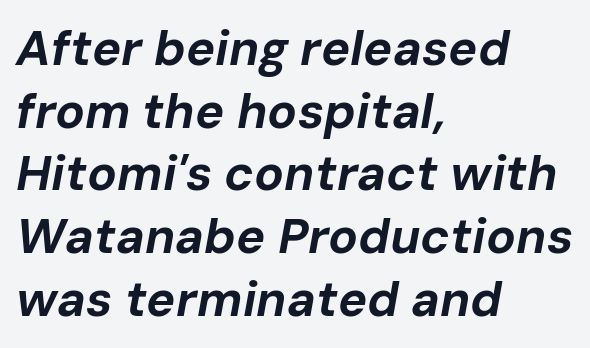
{"italic": "yes", "lean": "right", "slant_degrees": 10, "bold": "yes", "weight": "bold", "width": "normal", "stroke_contrast": "low", "x_height": "medium", "monospaced": "no", "underline": "no", "align": "left", "line_spacing": "normal", "line_spacing_ratio": 1.28, "letter_spacing": "normal", "letter_spacing_em": 0.0, "glyph_px": 49}
